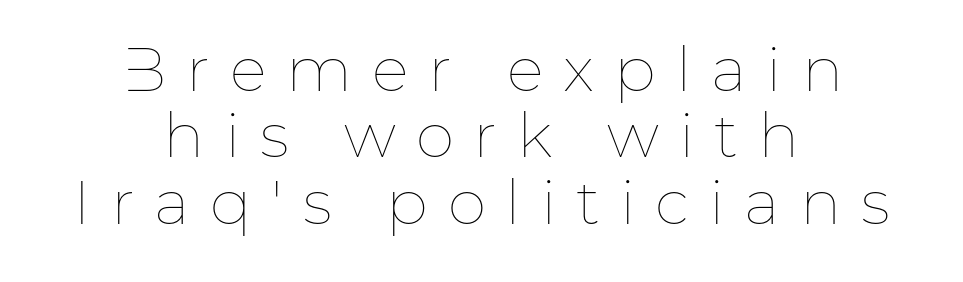
{"italic": "no", "bold": "no", "weight": "thin", "width": "normal", "stroke_contrast": "low", "x_height": "medium", "monospaced": "no", "underline": "no", "align": "center", "line_spacing": "tight", "line_spacing_ratio": 1.07, "letter_spacing": "wide", "letter_spacing_em": 0.32, "glyph_px": 62}
